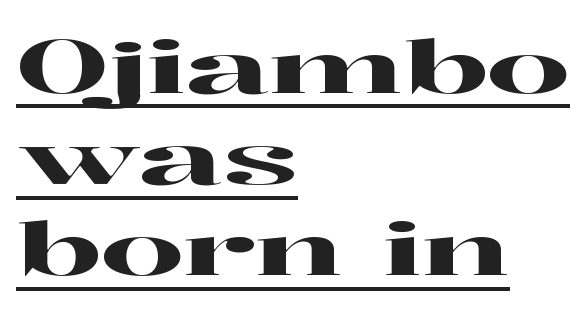
{"serif": "yes", "italic": "no", "width": "wide", "stroke_contrast": "high", "x_height": "medium", "monospaced": "no", "underline": "yes", "align": "left", "line_spacing": "normal", "line_spacing_ratio": 1.25, "letter_spacing": "normal", "letter_spacing_em": 0.0, "glyph_px": 73}
